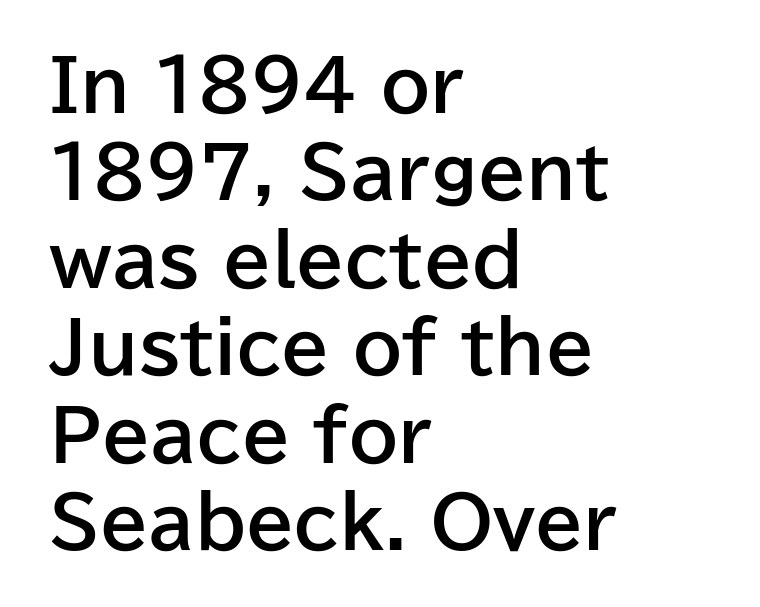
Serifs: no, the terminals of the letterforms are clean. Inter-character spacing is left at the font's built-in metrics. Reading down the column, the eye jumps a familiar distance to each next line. Thick stems and heavy bowls — unmistakably bold.
